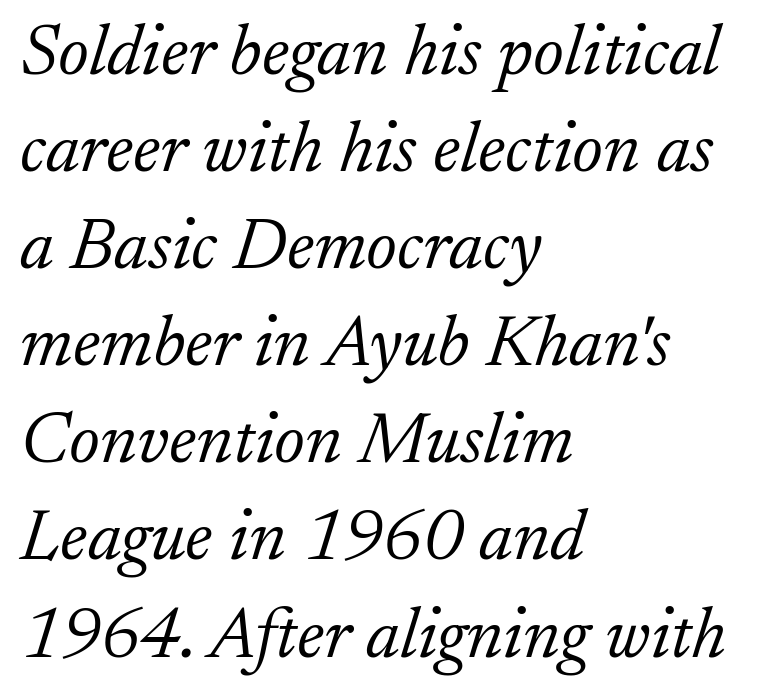
Q: Is the text bold? A: No.
Q: Is the text italic (slanted)? A: Yes, it leans right by about 17 degrees.
Q: Is the typeface a serif or a sans-serif typeface? A: Serif.
Q: Is the text underlined? A: No.
Q: How is the paragraph aligned? A: Left-aligned.
Q: Is the spacing between letters normal or unusually wide? A: Normal.
Q: Is the spacing between lines tight, normal or loose? A: Normal.
Q: Width (condensed, normal, or wide)? A: Normal.
Q: Stroke contrast? A: Low.
Q: x-height? A: Small.
Q: Monospaced? A: No.
